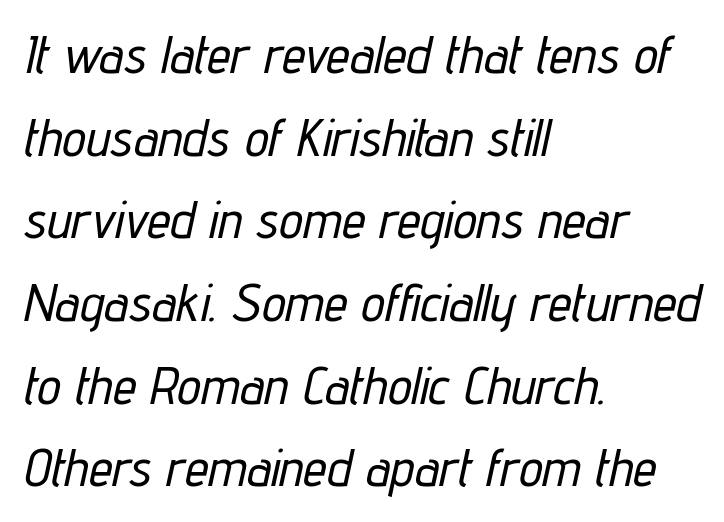
Q: Is the text italic (slanted)? A: Yes, it leans right by about 12 degrees.
Q: Is the text underlined? A: No.
Q: How is the paragraph aligned? A: Left-aligned.
Q: Is the spacing between letters normal or unusually wide? A: Normal.
Q: Is the spacing between lines tight, normal or loose? A: Normal.
Q: Width (condensed, normal, or wide)? A: Condensed.
Q: Stroke contrast? A: Low.
Q: x-height? A: Medium.
Q: Monospaced? A: No.
